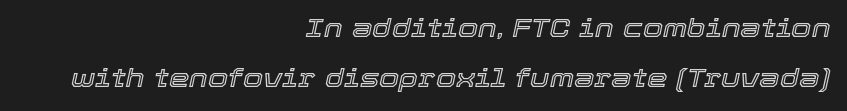
The image shows 26 px text type, italic (leaning right); set right-aligned, loose line spacing (1.94x), normal letter spacing, not underlined.
